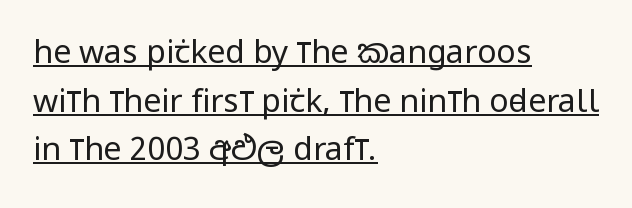
The image shows 32 px regular-weight, condensed sans-serif type, upright; set left-aligned, normal line spacing (1.52x), normal letter spacing, underlined; low stroke contrast and a large x-height.
